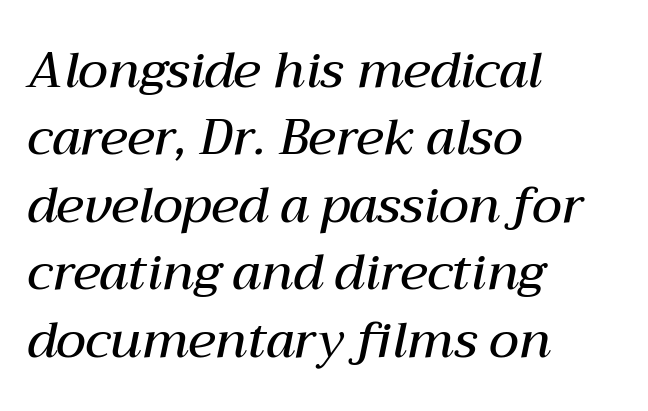
The image shows 50 px semibold type, italic (leaning right); set left-aligned, normal line spacing (1.35x), normal letter spacing, not underlined; medium stroke contrast and a medium x-height.
